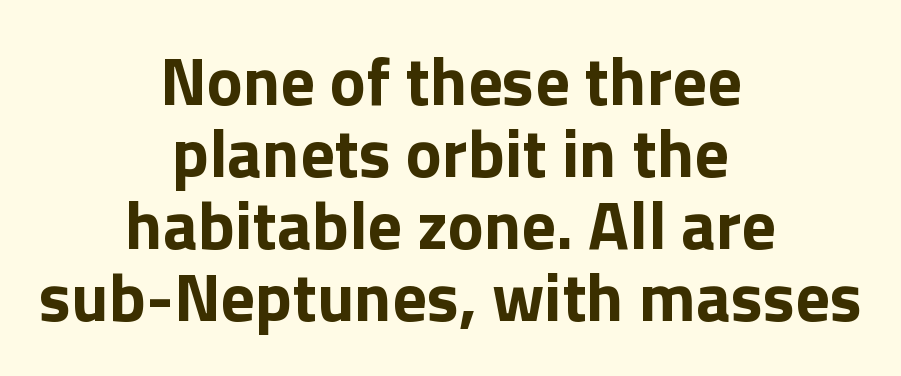
The rendering positions every line midway between the sides. Weight check: bold — yes, fully. These lines are composed in type without serifs. Rule under the text: the space is simply empty. Whoever set this chose condensed vertical rhythm over breathing room. Caption: standard tracking, unaltered.
